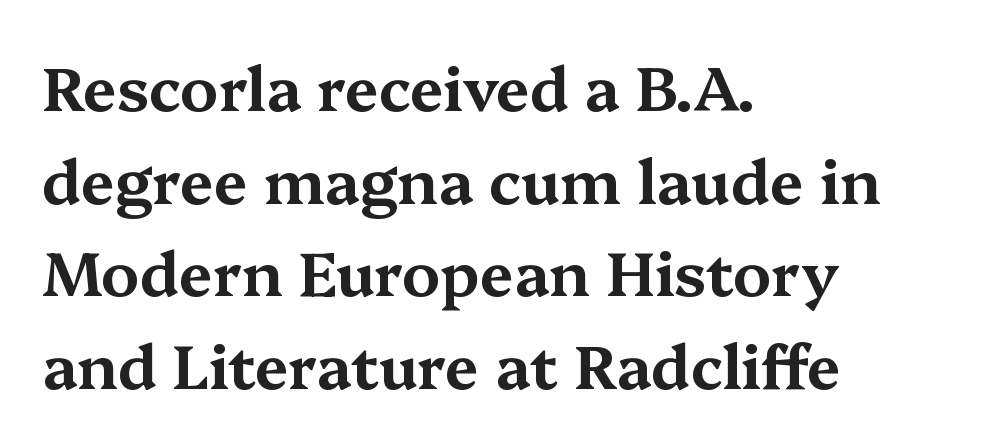
The image shows 61 px wide serif type, upright; set left-aligned, normal line spacing (1.52x), normal letter spacing, not underlined; medium stroke contrast and a medium x-height.
